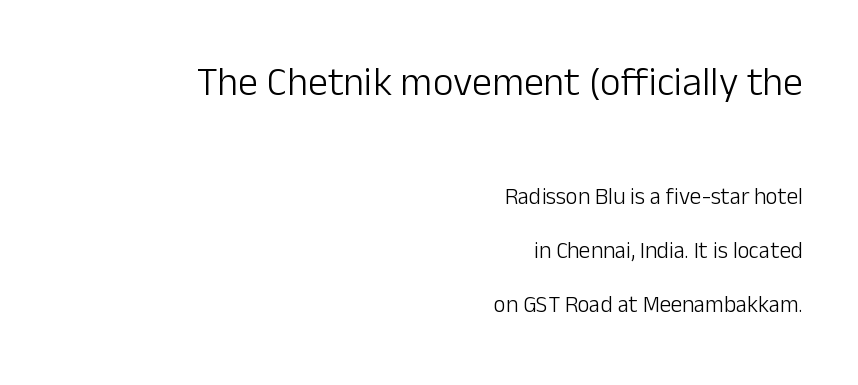
The face looks like a standard text weight, possibly lighter. Character widths vary here, with narrow letters taking less room than wide ones. Nope, not italic — everything's standing straight. Visually, the top section dominates because its glyphs are scaled up. A great deal of white space separates one row of letters from the next.
